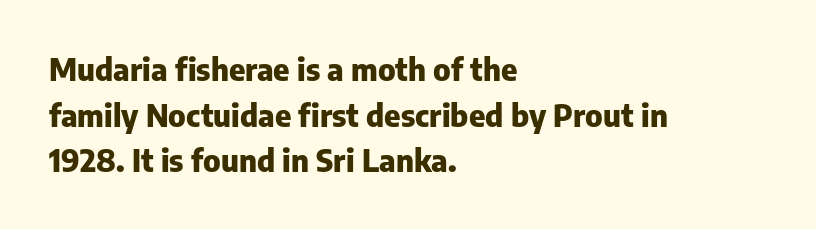
{"serif": "no", "italic": "no", "bold": "yes", "weight": "heavy", "width": "normal", "stroke_contrast": "low", "x_height": "medium", "monospaced": "no", "underline": "no", "align": "left", "line_spacing": "normal", "line_spacing_ratio": 1.47, "letter_spacing": "normal", "letter_spacing_em": 0.0, "glyph_px": 31}
